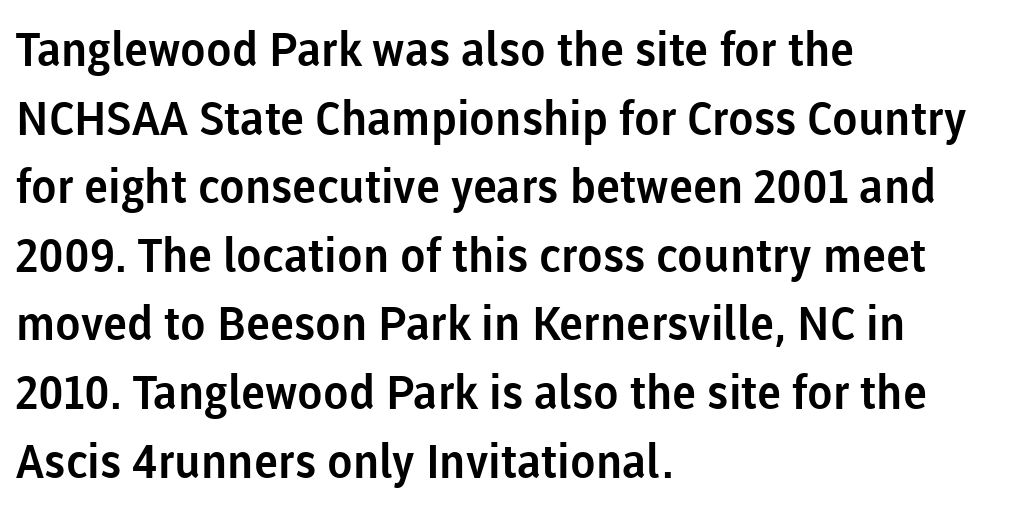
A typesetter would label this face a sans. Check under the words: just untouched page. Look at the tracking — it's just the regular setting, nothing added. You could not count columns in this text — the font is proportionally spaced. You can tell it's not italic because the verticals are truly vertical.
